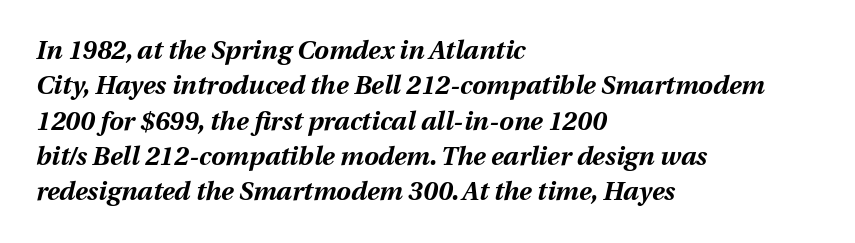
The image shows 26 px bold type, italic (leaning right); set left-aligned, normal line spacing (1.36x), normal letter spacing, not underlined.
